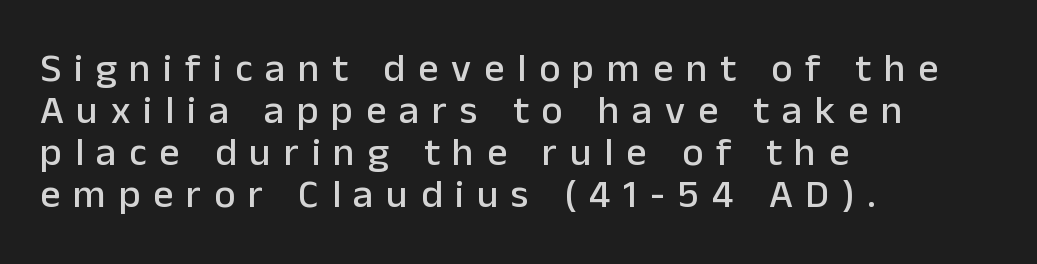
When letters stand straight like this, we call the style roman or upright. These lines are set flush left with a ragged right edge. This rendering employs a face without finishing strokes, i.e., a sans-serif. The line texture is sparse and dotted thanks to wide tracking. Clear beneath every line of the passage. Proportional: the letters do not fall into vertical columns.
